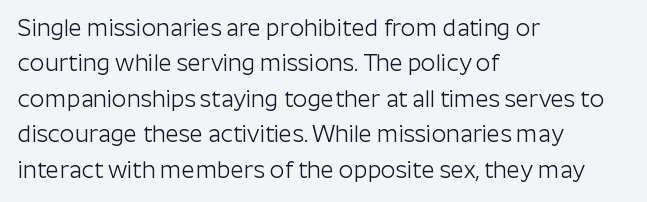
The face looks like a standard text weight, possibly lighter. Vertical strokes here are truly vertical. These lines keep a tight, regular rhythm from letter to letter. Leading matches the norm, producing a regular column. Left-aligned paragraph, ragged on the right. The space directly below the letters is spotless.
